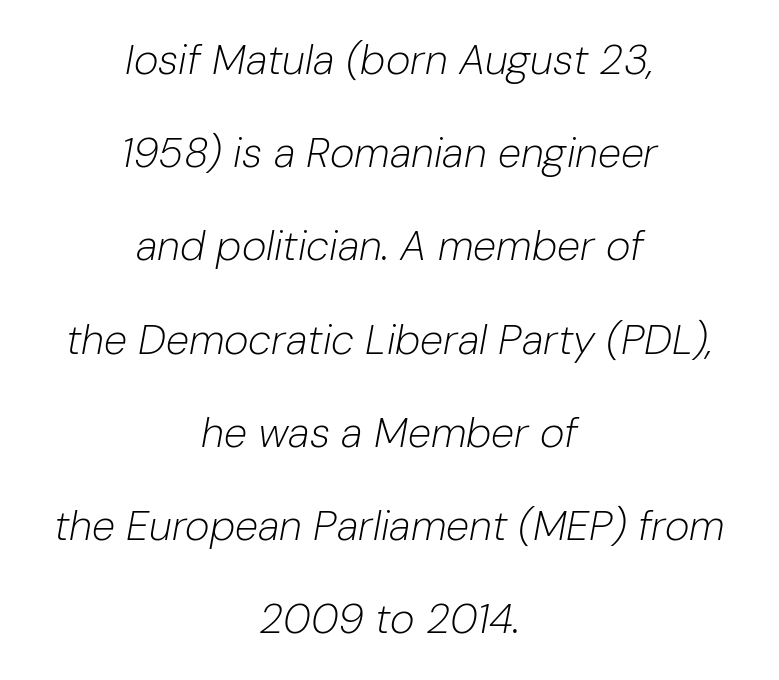
Stroke mass is kept to a normal reading level or below. Style check: oblique. Decoration check: the copy has no underline. Neither beginnings nor endings align; midpoints do.
